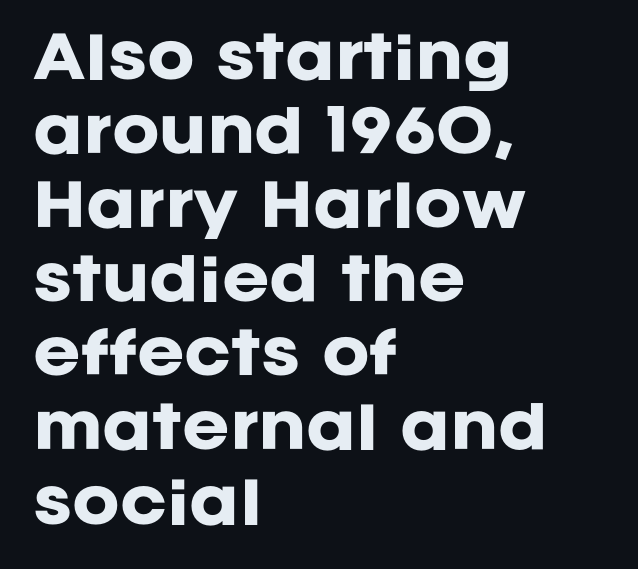
{"serif": "no", "italic": "no", "bold": "yes", "weight": "heavy", "width": "normal", "stroke_contrast": "low", "x_height": "large", "monospaced": "no", "underline": "no", "align": "left", "line_spacing": "normal", "line_spacing_ratio": 1.3, "letter_spacing": "normal", "letter_spacing_em": 0.0, "glyph_px": 57}
